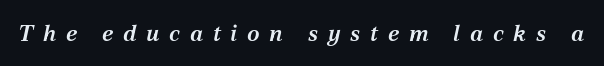
{"italic": "yes", "lean": "right", "slant_degrees": 12, "bold": "semi", "underline": "no", "letter_spacing": "wide", "letter_spacing_em": 0.42, "glyph_px": 23}
